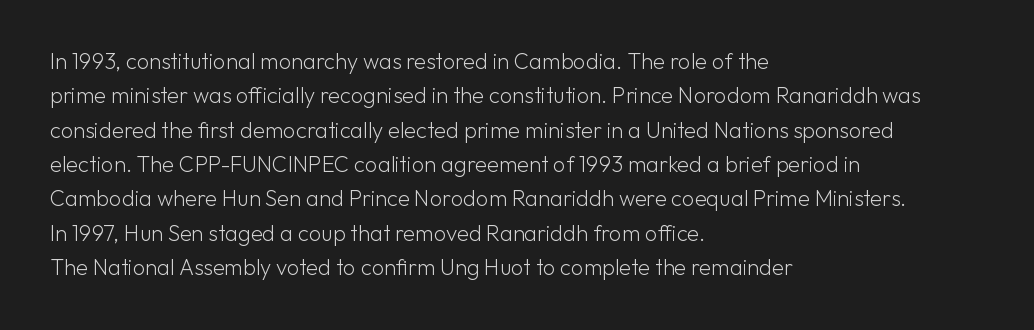
The image shows 22 px text type, upright; set left-aligned, normal line spacing (1.56x), normal letter spacing, not underlined.
